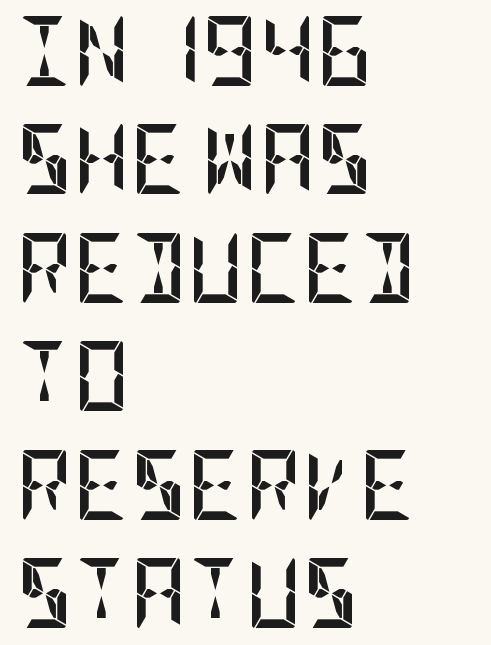
Q: Is the text bold? A: Yes.
Q: Is the text italic (slanted)? A: No, it is upright.
Q: Is the typeface a serif or a sans-serif typeface? A: Sans-serif.
Q: Is the text underlined? A: No.
Q: How is the paragraph aligned? A: Left-aligned.
Q: Is the spacing between letters normal or unusually wide? A: Normal.
Q: Is the spacing between lines tight, normal or loose? A: Normal.
Q: Width (condensed, normal, or wide)? A: Condensed.
Q: Stroke contrast? A: Low.
Q: x-height? A: Large.
